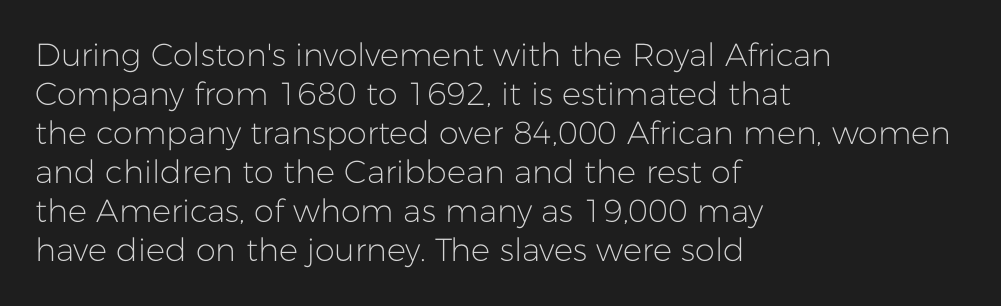
The image shows 32 px light sans-serif type, upright; set left-aligned, line spacing 1.22x, normal letter spacing, not underlined; low stroke contrast and a medium x-height.
